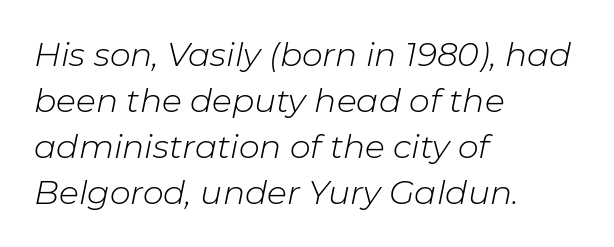
Here the glyphs are tracked normally, forming tight word shapes. Descenders are the only things crossing below the line. Leading matches the norm, producing a regular column. Tall strokes in this sample are angled rather than plumb.
